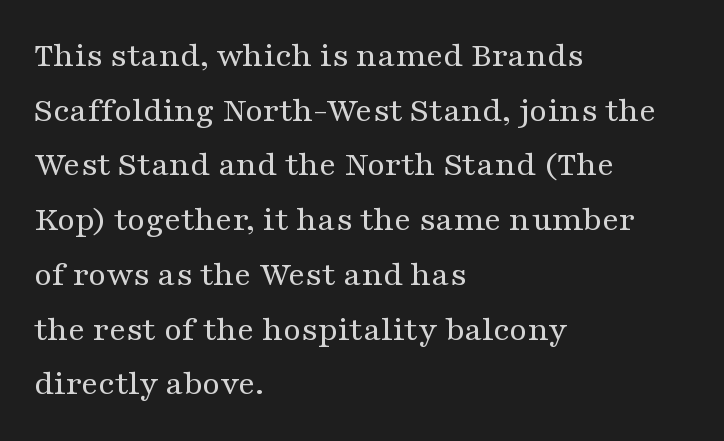
Q: Is the text bold? A: No.
Q: Is the text italic (slanted)? A: No, it is upright.
Q: Is the typeface a serif or a sans-serif typeface? A: Serif.
Q: Is the text underlined? A: No.
Q: How is the paragraph aligned? A: Left-aligned.
Q: Is the spacing between letters normal or unusually wide? A: Normal.
Q: Is the spacing between lines tight, normal or loose? A: Normal.
Q: Width (condensed, normal, or wide)? A: Wide.
Q: Stroke contrast? A: Medium.
Q: x-height? A: Medium.
Q: Monospaced? A: No.
